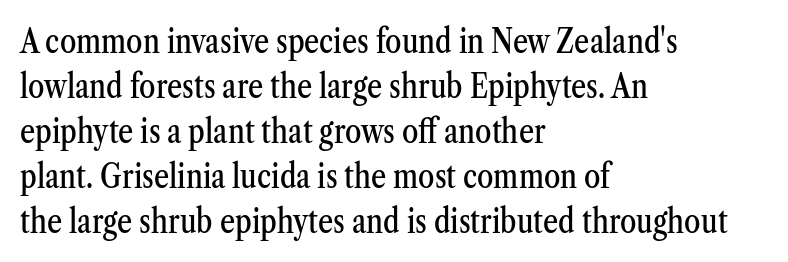
Q: Is the text italic (slanted)? A: No, it is upright.
Q: Is the typeface a serif or a sans-serif typeface? A: Serif.
Q: Is the text underlined? A: No.
Q: How is the paragraph aligned? A: Left-aligned.
Q: Is the spacing between letters normal or unusually wide? A: Normal.
Q: Is the spacing between lines tight, normal or loose? A: Normal.
Q: Width (condensed, normal, or wide)? A: Condensed.
Q: Stroke contrast? A: Medium.
Q: x-height? A: Medium.
Q: Monospaced? A: No.
